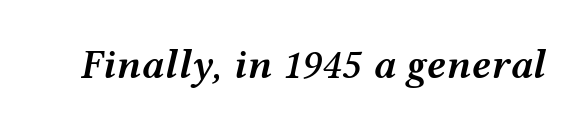
Nobody drew a line under any word here. Designer's note — italics engaged. The rendering keeps characters at their native spacing. The strokes are fattened partway — semibold, not bold. These lines are rendered in a variable-pitch font.
